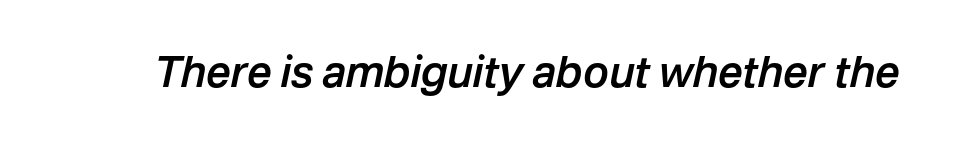
The image shows 43 px semibold type, italic (leaning right); set normal letter spacing, not underlined; low stroke contrast and a medium x-height.
